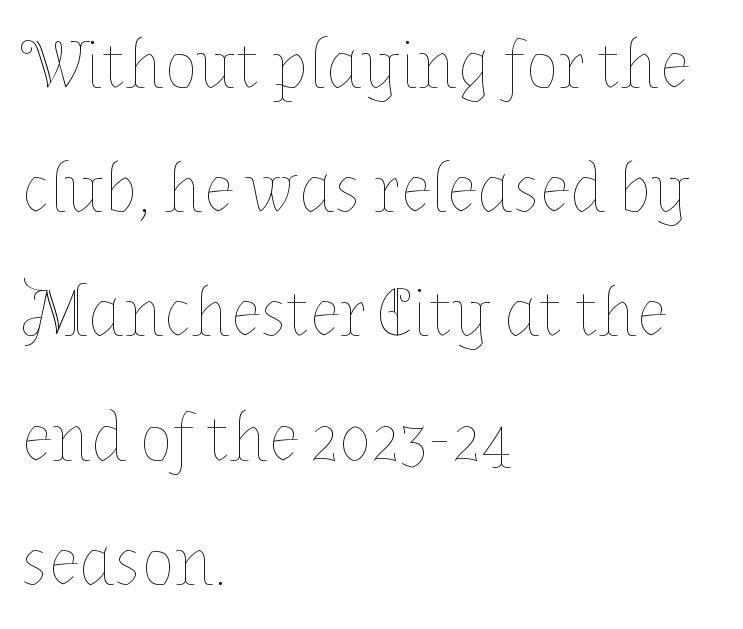
Think of a printed novel: that variable character pitch is what you see here. When letters stand straight like this, we call the style roman or upright. Is this a heavy cut? Hardly; it is regular or lighter. Each word holds together tightly as a unit, with standard inter-letter gaps.
